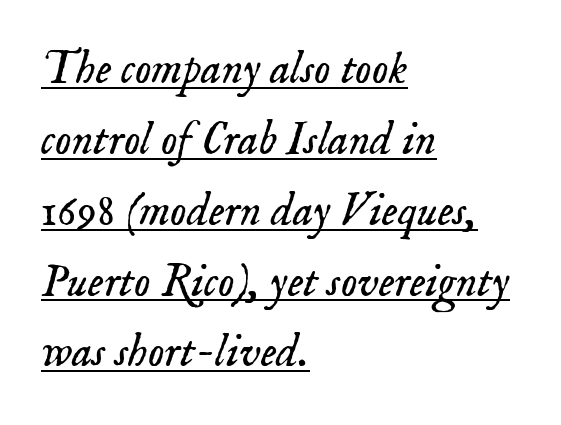
You can tell from the footed stems that serif type was used. How would I describe the line gaps? Plain and ordinary. The paragraph shown leans on its left margin. These lines are rendered in a variable-pitch font. Tracking here is standard; glyphs follow each other at the usual distance. Caption: face not bold, strokes unweighted.
